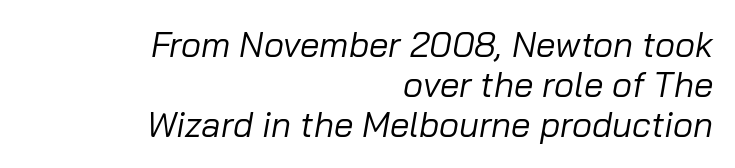
Q: Is the text bold? A: No.
Q: Is the text italic (slanted)? A: Yes, it leans right by about 10 degrees.
Q: Is the text underlined? A: No.
Q: How is the paragraph aligned? A: Right-aligned.
Q: Is the spacing between letters normal or unusually wide? A: Normal.
Q: Is the spacing between lines tight, normal or loose? A: Tight.
Q: Width (condensed, normal, or wide)? A: Normal.
Q: Stroke contrast? A: Low.
Q: x-height? A: Medium.
Q: Monospaced? A: No.
